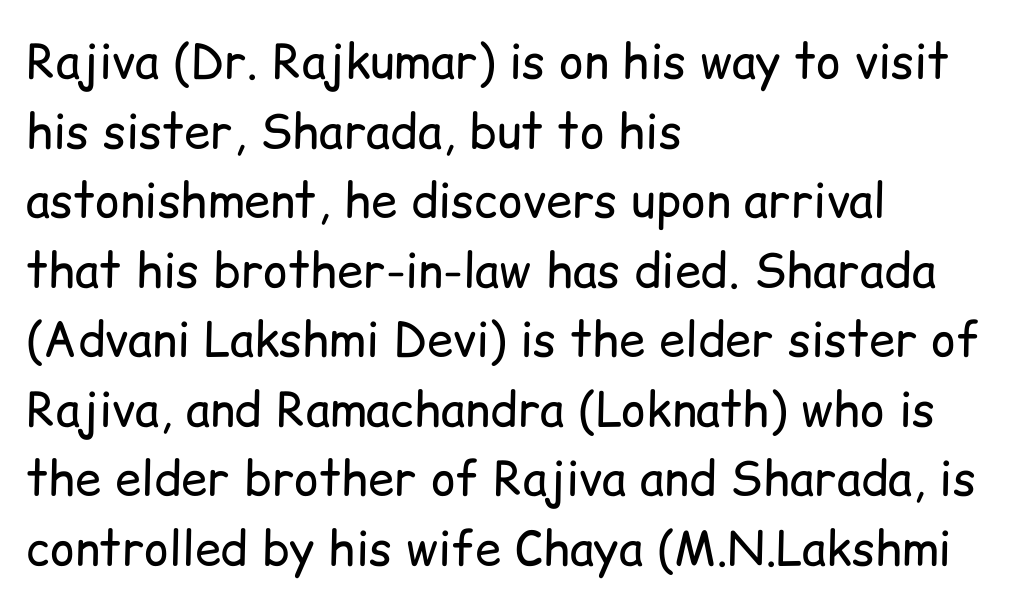
Examine the stroke ends and you'll find no serifs. The gap between lines stays unmarked. The font is comparable to plain body text, perhaps lighter. Varying glyph widths throughout — classic text-font behaviour. Left-aligned paragraph, ragged on the right.
